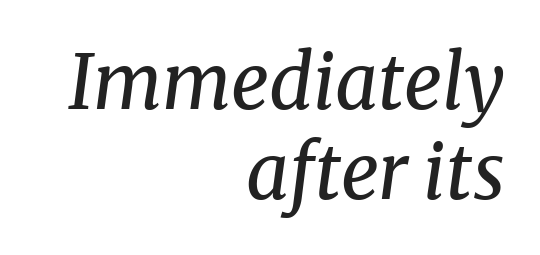
{"serif": "yes", "italic": "yes", "lean": "right", "slant_degrees": 8, "bold": "no", "weight": "regular", "width": "normal", "stroke_contrast": "medium", "x_height": "medium", "monospaced": "no", "underline": "no", "align": "right", "line_spacing_ratio": 1.2, "letter_spacing": "normal", "letter_spacing_em": 0.0, "glyph_px": 75}
